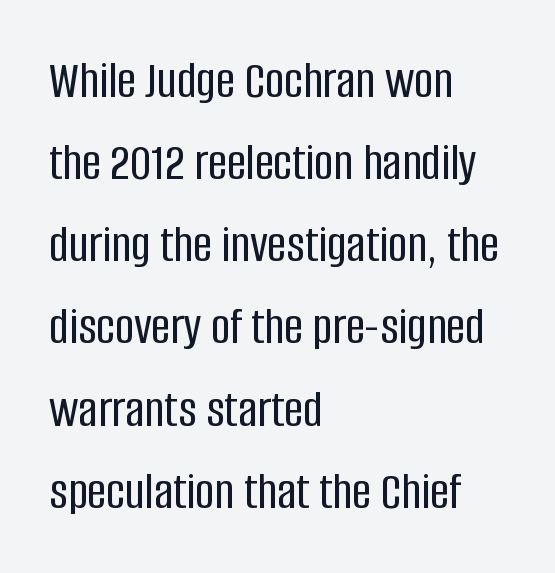
The line-height multiplier appears to be the usual default. The type sits square on the baseline with zero lean. I'd call this a sans setting — the letters go barefoot. The typesetter chose a ragged-right arrangement here.
